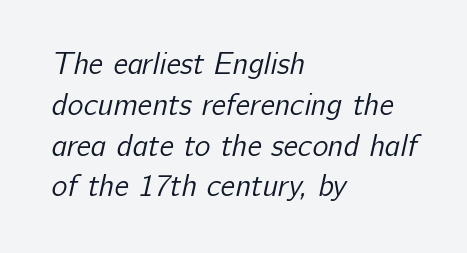
{"serif": "no", "bold": "no", "weight": "regular", "width": "normal", "stroke_contrast": "low", "x_height": "medium", "monospaced": "no", "underline": "no", "align": "left", "line_spacing": "normal", "line_spacing_ratio": 1.36, "letter_spacing": "normal", "letter_spacing_em": 0.0, "glyph_px": 30}
